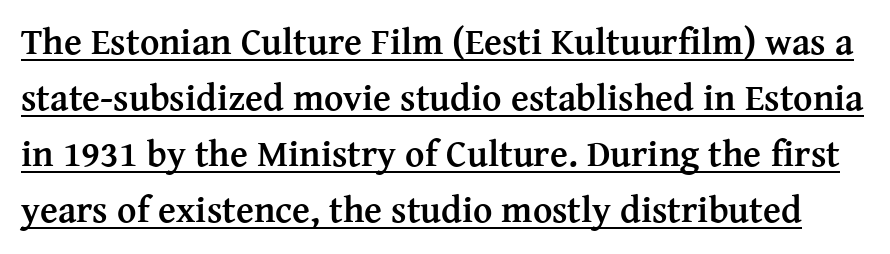
The image shows 37 px semibold serif type, upright; set normal line spacing (1.51x), normal letter spacing, underlined; medium stroke contrast and a medium x-height.
